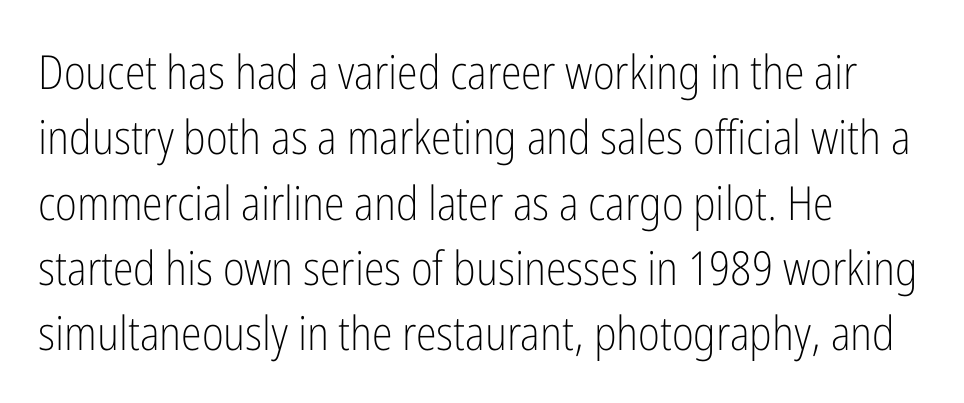
The image shows 47 px light, condensed sans-serif type, upright; set left-aligned, normal line spacing (1.39x), normal letter spacing, not underlined; low stroke contrast and a medium x-height.
